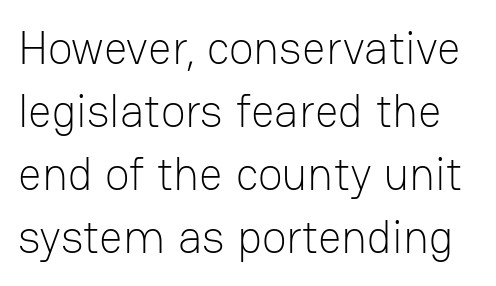
This sample uses an upright cut, with every glyph sitting square on the baseline. How are the letters spaced? Ordinarily, with no added tracking. The face used here is proportionally spaced, like ordinary book or web type. Descenders are the only things crossing below the line. Nothing heavy about these letters — not bold at all.
